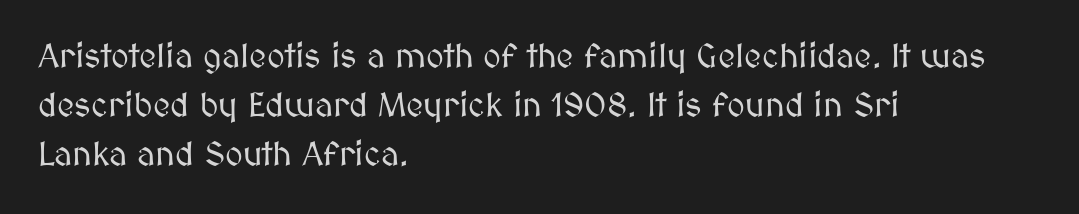
Is there any slant? The stems are plumb. The rag falls on the right side of this text block. Horizontal bands of white between lines are of average thickness. Only glyphs here, with clear space below each row. Note the varied advance widths — an 'i' is clearly narrower than an 'm'.
